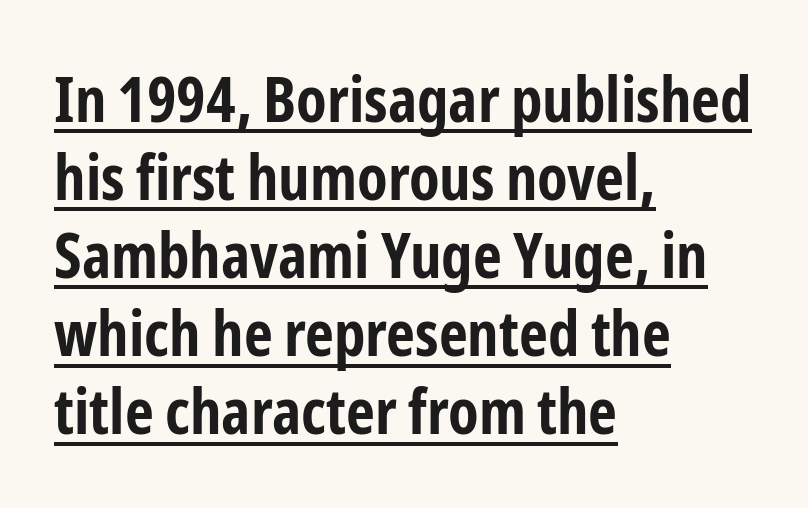
{"serif": "no", "italic": "no", "bold": "yes", "weight": "bold", "width": "condensed", "stroke_contrast": "low", "x_height": "medium", "monospaced": "no", "underline": "yes", "align": "left", "line_spacing_ratio": 1.24, "letter_spacing": "normal", "letter_spacing_em": 0.0, "glyph_px": 63}
